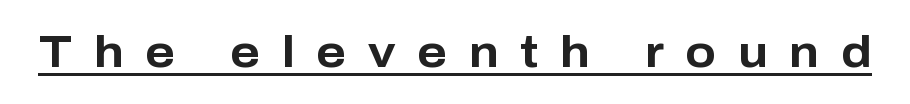
The image shows 45 px bold sans-serif type, upright; set unusually wide letter spacing (+0.48 em), underlined; low stroke contrast and a medium x-height.
